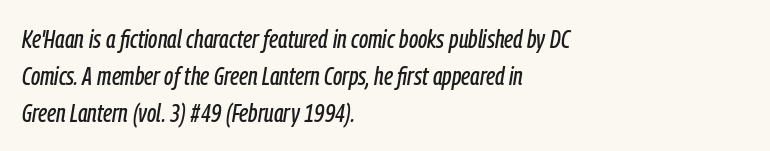
Q: Is the text italic (slanted)? A: Yes, it leans right by about 9 degrees.
Q: Is the text underlined? A: No.
Q: How is the paragraph aligned? A: Left-aligned.
Q: Is the spacing between letters normal or unusually wide? A: Normal.
Q: Is the spacing between lines tight, normal or loose? A: Normal.
